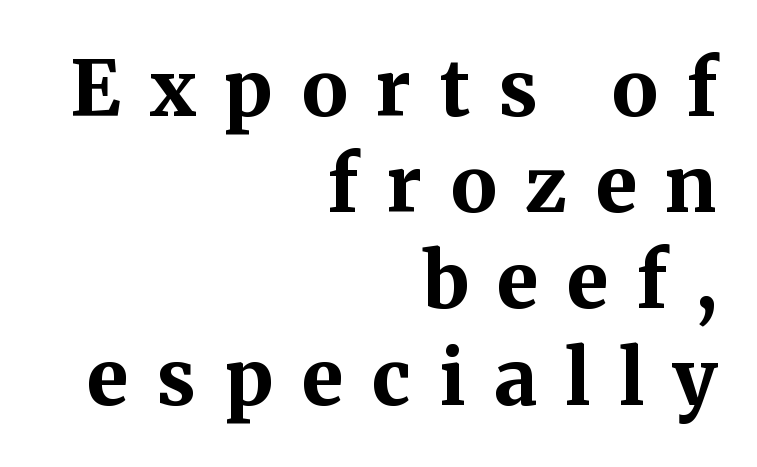
{"serif": "yes", "italic": "no", "bold": "yes", "weight": "bold", "width": "normal", "stroke_contrast": "medium", "x_height": "medium", "monospaced": "no", "underline": "no", "align": "right", "line_spacing": "normal", "line_spacing_ratio": 1.25, "letter_spacing": "wide", "letter_spacing_em": 0.37, "glyph_px": 77}
